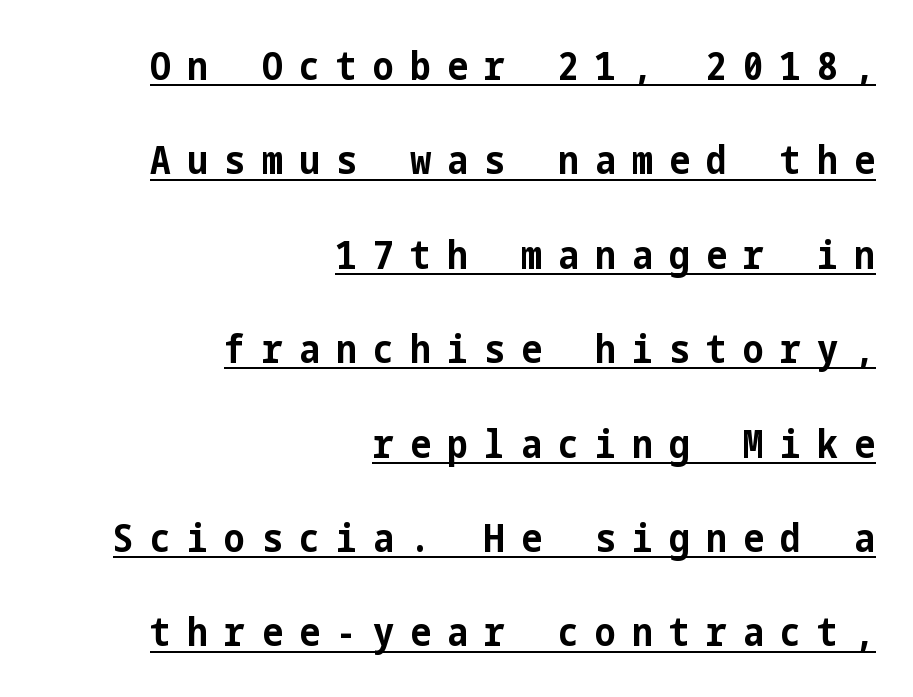
The image shows 39 px bold, condensed sans-serif type, upright; set right-aligned, loose line spacing (2.42x), unusually wide letter spacing (+0.42 em), underlined; low stroke contrast and a medium x-height.
